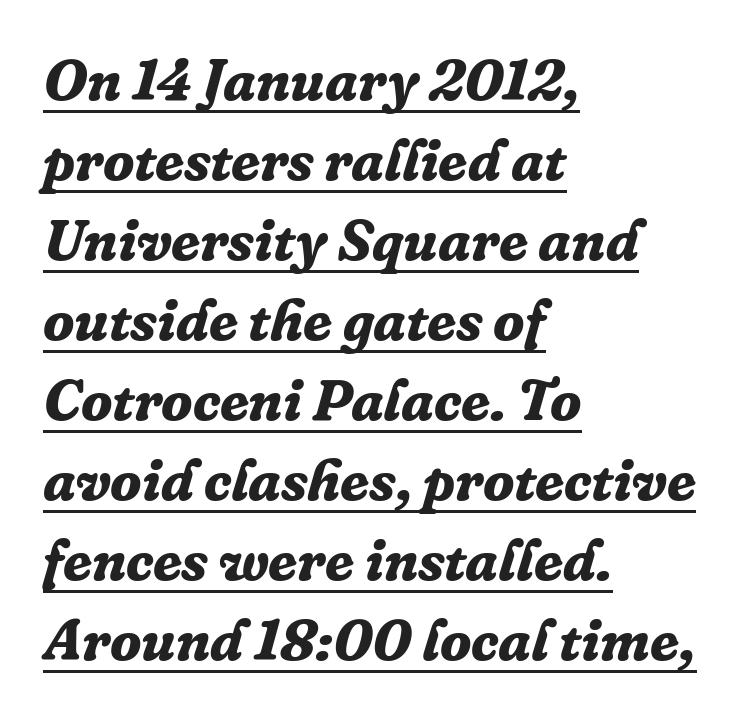
The image shows 58 px bold serif type, italic (leaning right); set left-aligned, normal line spacing (1.38x), normal letter spacing, underlined; low stroke contrast and a medium x-height.
